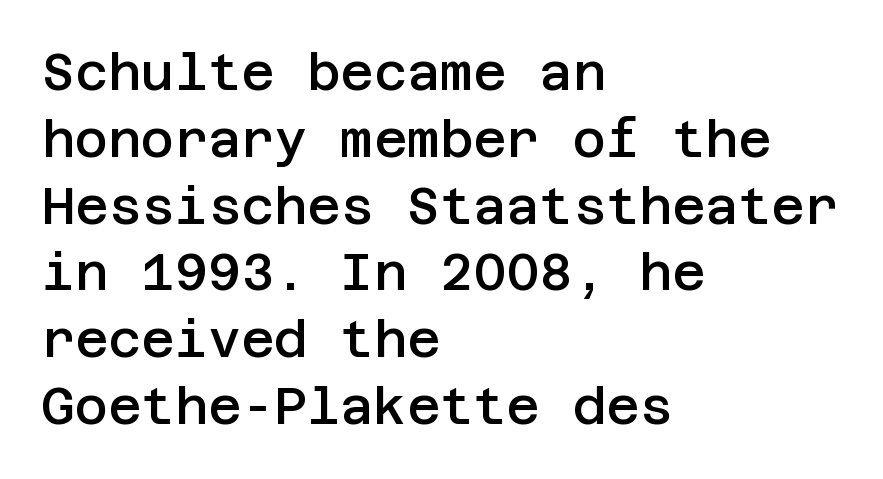
Posture: straight, roman, zero tilt. Students, observe: this is what conventionally led text looks like. On the weight axis this lands at semibold, roughly 600. The passage shown has conventional tracking throughout. Horizontal alignment here is leftward, the default for most running prose.
